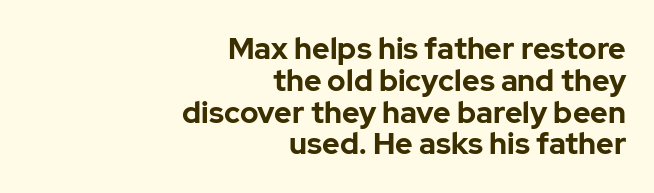
The image shows 30 px bold sans-serif type, upright; set right-aligned, tight line spacing (1.06x), normal letter spacing, not underlined; low stroke contrast and a medium x-height.
